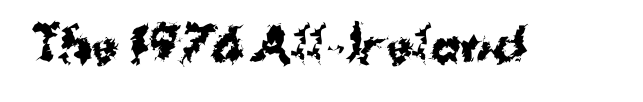
Q: Is the text bold? A: Yes.
Q: Is the text italic (slanted)? A: Yes.
Q: Is the typeface a serif or a sans-serif typeface? A: Sans-serif.
Q: Is the text underlined? A: No.
Q: Is the spacing between letters normal or unusually wide? A: Normal.
Q: Width (condensed, normal, or wide)? A: Normal.
Q: Stroke contrast? A: Medium.
Q: x-height? A: Medium.
Q: Monospaced? A: No.
